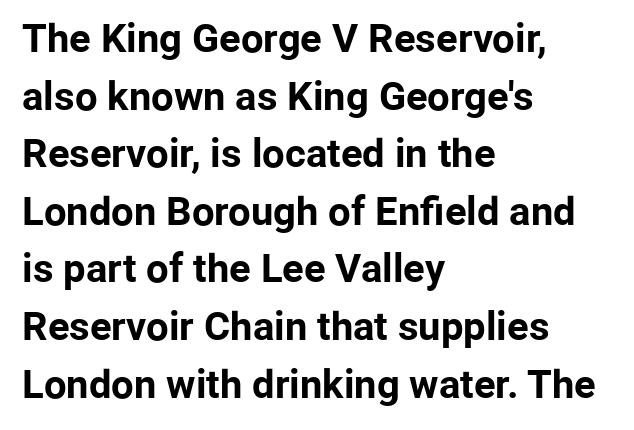
{"serif": "no", "italic": "no", "bold": "yes", "weight": "bold", "width": "normal", "stroke_contrast": "low", "x_height": "medium", "monospaced": "no", "underline": "no", "align": "left", "line_spacing": "normal", "line_spacing_ratio": 1.44, "letter_spacing": "normal", "letter_spacing_em": 0.0, "glyph_px": 40}
